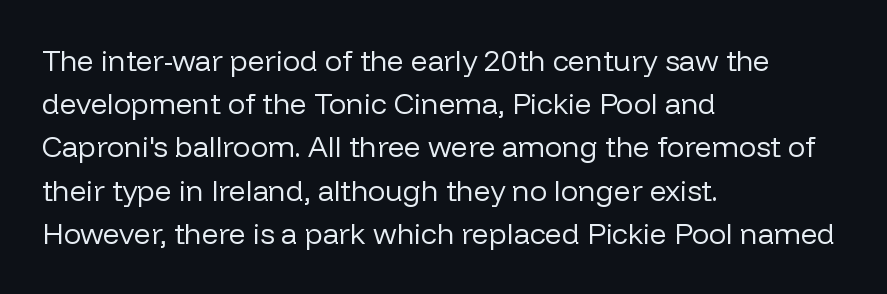
Observe the absence of serifs on each vertical stroke in this sample. Short and long lines alike share a common starting point at left. Think standard paragraph weight, or any step lighter than that. The rendering uses natural spacing where letterforms have individual widths. Glyph-to-glyph distance matches everyday printed text. The lettering stays uniformly vertical, giving the passage a roman look.
